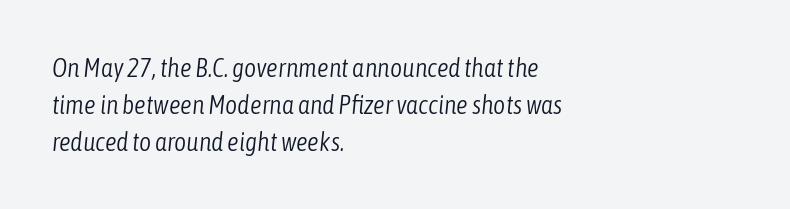
{"italic": "yes", "lean": "right", "slant_degrees": 6, "bold": "no", "underline": "no", "align": "left", "line_spacing": "normal", "line_spacing_ratio": 1.42, "letter_spacing": "normal", "letter_spacing_em": 0.0, "glyph_px": 26}
